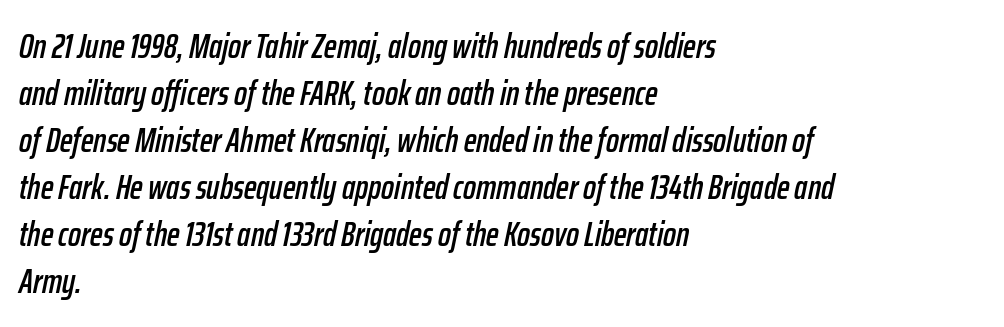
These lines are rendered in a variable-pitch font. Interline gaps are of average width in this sample. Tracking here is standard; glyphs follow each other at the usual distance. Notice how the stems are inclined rather than vertical — that's the hallmark of italics. Glance below the letters and you will spot only blank space.
